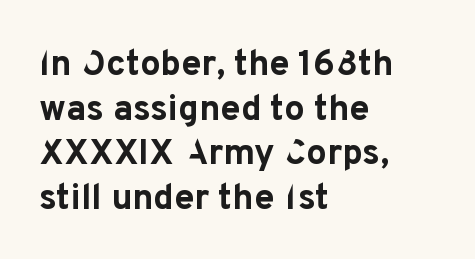
This sample uses plain, unmodified letter spacing. Horizontal alignment here is leftward, the default for most running prose. Varying glyph widths throughout — classic text-font behaviour. The gap between lines stays unmarked. Tall strokes in this sample are plumb rather than angled.
